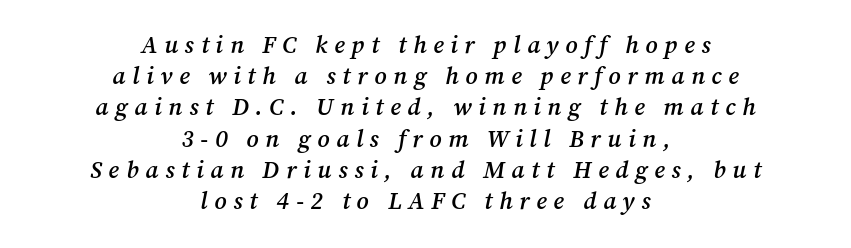
Q: Is the text bold? A: Semi-bold.
Q: Is the text italic (slanted)? A: Yes, it leans right by about 12 degrees.
Q: Is the text underlined? A: No.
Q: How is the paragraph aligned? A: Centered.
Q: Is the spacing between letters normal or unusually wide? A: Unusually wide.
Q: Is the spacing between lines tight, normal or loose? A: Normal.
